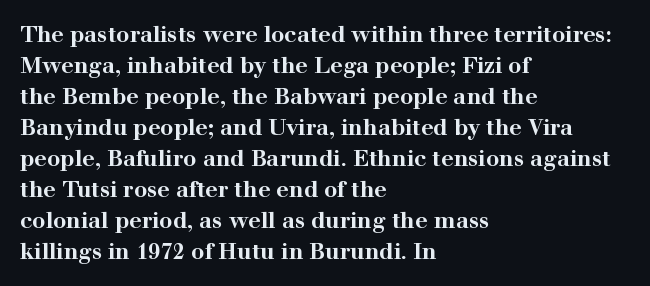
The image shows 22 px bold type, upright; set left-aligned, normal line spacing (1.41x), normal letter spacing, not underlined.
